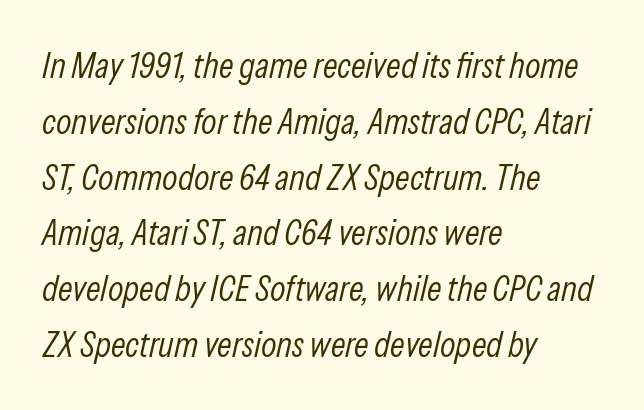
The image shows 36 px light, condensed type, italic (leaning right); set left-aligned, normal line spacing (1.55x), normal letter spacing, not underlined; low stroke contrast and a medium x-height.
